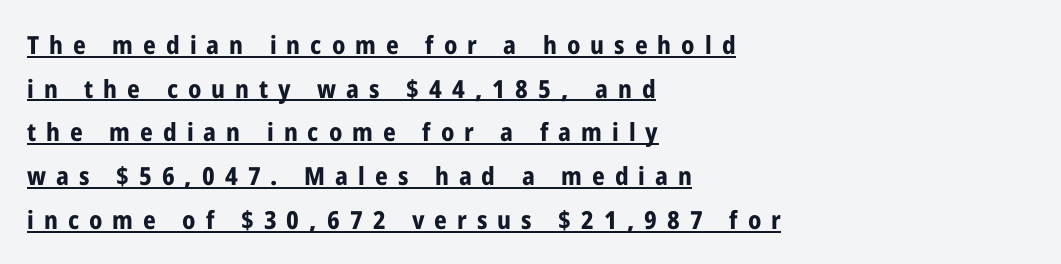
Q: Is the text bold? A: Yes.
Q: Is the text italic (slanted)? A: No, it is upright.
Q: Is the text underlined? A: Yes.
Q: How is the paragraph aligned? A: Left-aligned.
Q: Is the spacing between letters normal or unusually wide? A: Unusually wide.
